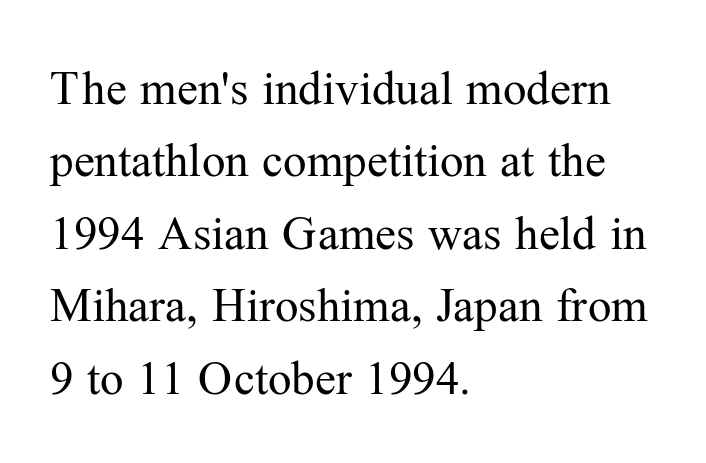
Q: Is the text bold? A: No.
Q: Is the text italic (slanted)? A: No, it is upright.
Q: Is the typeface a serif or a sans-serif typeface? A: Serif.
Q: Is the text underlined? A: No.
Q: How is the paragraph aligned? A: Left-aligned.
Q: Is the spacing between letters normal or unusually wide? A: Normal.
Q: Is the spacing between lines tight, normal or loose? A: Normal.
Q: Width (condensed, normal, or wide)? A: Normal.
Q: Stroke contrast? A: Medium.
Q: x-height? A: Medium.
Q: Monospaced? A: No.
